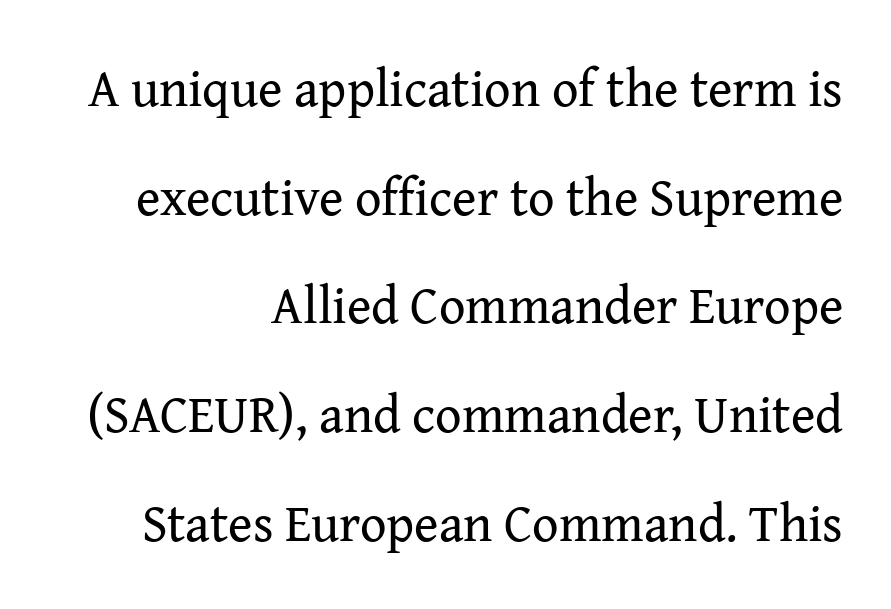
{"serif": "yes", "italic": "no", "bold": "no", "weight": "regular", "width": "normal", "stroke_contrast": "medium", "x_height": "medium", "monospaced": "no", "underline": "no", "align": "right", "line_spacing": "loose", "line_spacing_ratio": 2.09, "letter_spacing": "normal", "letter_spacing_em": 0.0, "glyph_px": 52}
